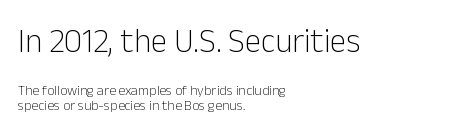
The image shows 33 px light sans-serif type, upright; set left-aligned, tight line spacing (1.07x), normal letter spacing, not underlined; the first (top) block is 2.36x larger; low stroke contrast and a medium x-height.
